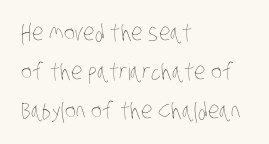
{"bold": "no", "underline": "no", "align": "left", "line_spacing": "normal", "line_spacing_ratio": 1.69, "letter_spacing": "normal", "letter_spacing_em": 0.0, "glyph_px": 23}
